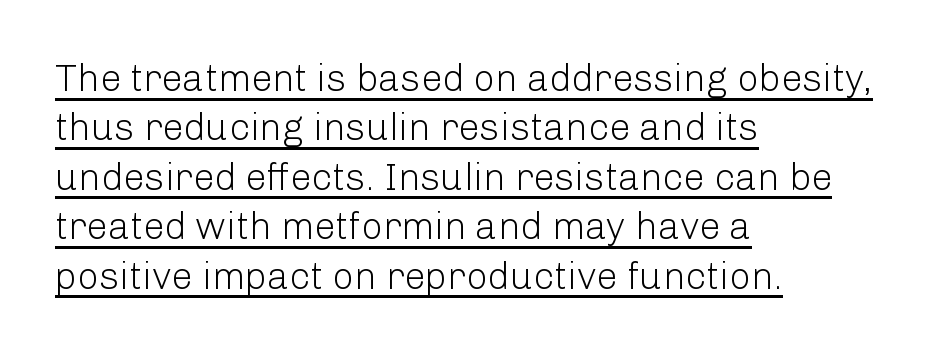
{"serif": "no", "italic": "no", "bold": "no", "weight": "light", "width": "normal", "stroke_contrast": "low", "x_height": "medium", "monospaced": "no", "underline": "yes", "align": "left", "line_spacing": "normal", "line_spacing_ratio": 1.3, "letter_spacing": "normal", "letter_spacing_em": 0.0, "glyph_px": 38}
